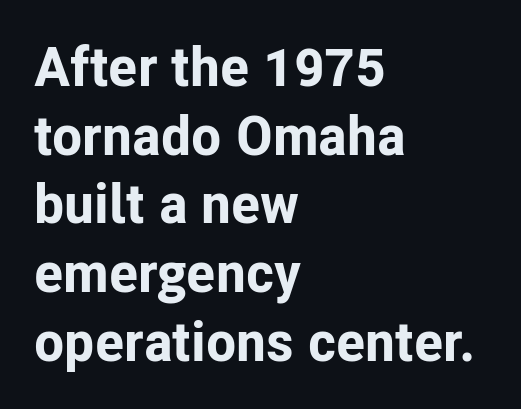
The image shows 55 px bold sans-serif type, upright; set left-aligned, normal line spacing (1.25x), normal letter spacing, not underlined; low stroke contrast and a medium x-height.
